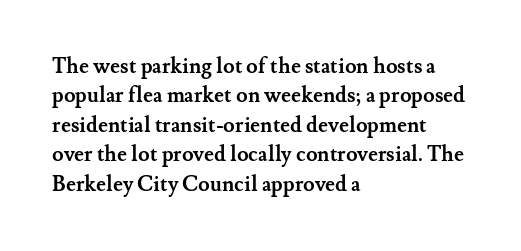
Posture: upright roman. Underlining? Definitely not there. Each line starts at the same left margin while the right side varies. Stroke thickness is high; the sample reads as a true bold. The block of text has a typical density, with ordinary space between rows.
